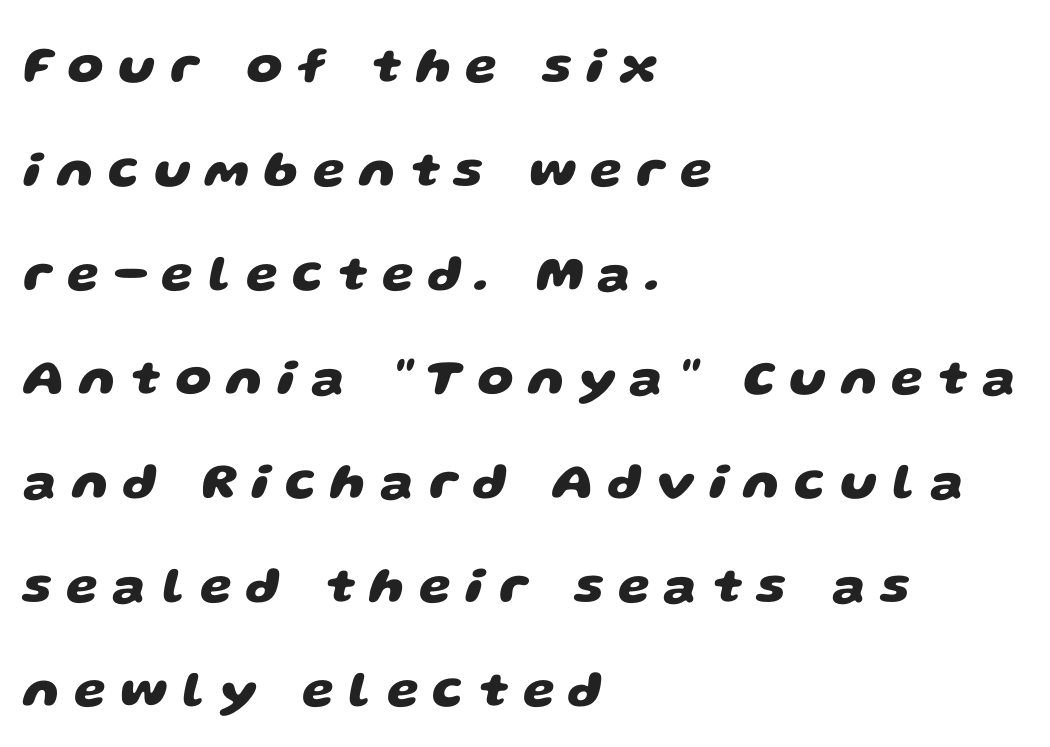
{"serif": "no", "bold": "yes", "weight": "heavy", "width": "wide", "stroke_contrast": "low", "x_height": "large", "monospaced": "no", "underline": "no", "align": "left", "line_spacing": "loose", "line_spacing_ratio": 2.04, "letter_spacing": "wide", "letter_spacing_em": 0.29, "glyph_px": 51}
